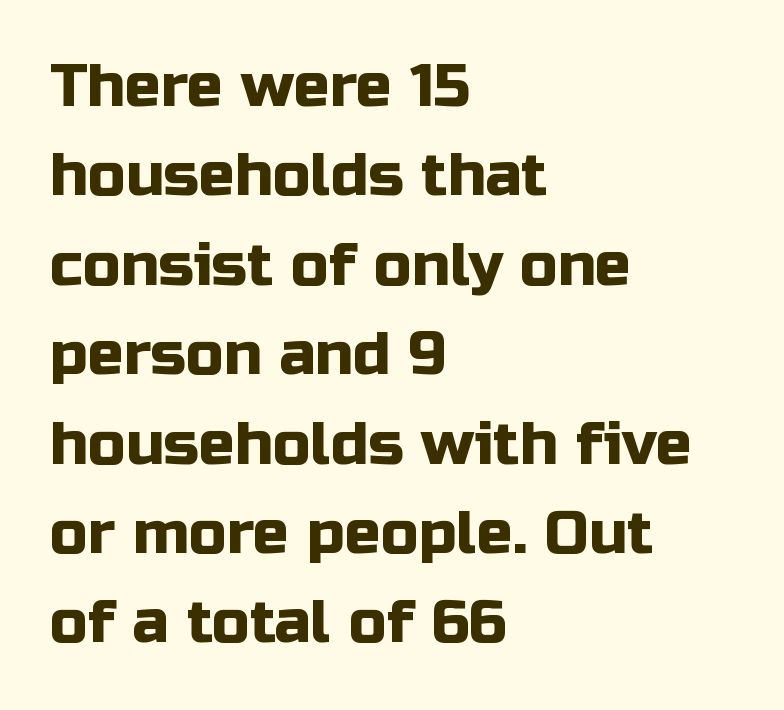
The image shows 60 px sans-serif type, upright; set left-aligned, normal line spacing (1.49x), normal letter spacing, not underlined; low stroke contrast and a medium x-height.
